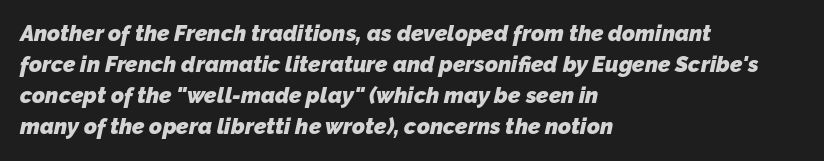
Is there much room between lines? A standard amount, neither cramped nor airy. You could call the tracking neutral — neither tight nor loose. Typesetter's note: full bold, strokes at maximum text heaviness. Glance below the letters and you will spot only blank space.
